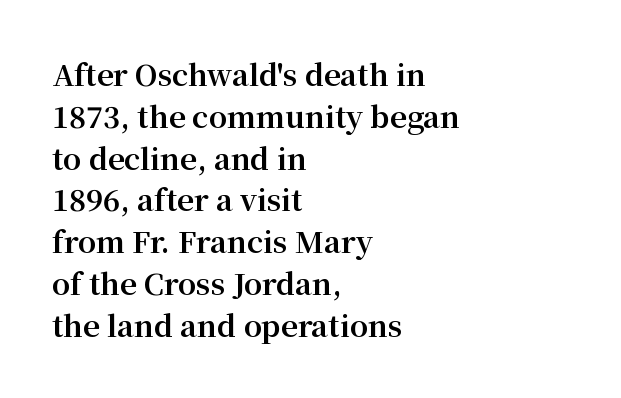
{"serif": "yes", "italic": "no", "bold": "yes", "weight": "bold", "width": "normal", "stroke_contrast": "medium", "x_height": "medium", "monospaced": "no", "underline": "no", "align": "left", "line_spacing": "normal", "line_spacing_ratio": 1.44, "letter_spacing": "normal", "letter_spacing_em": 0.0, "glyph_px": 29}
